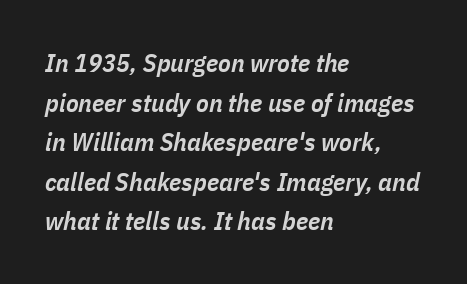
Between one letter and the next there's only the usual sliver of space. The sample has been set in demibold, a notch under bold. The leading is moderate, giving the passage an even texture. Italic: yes, the glyphs are oblique. Check the space under the baseline: it is left empty.
